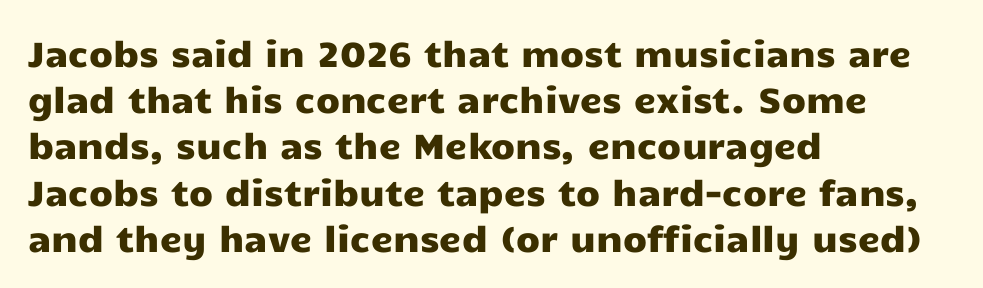
{"serif": "no", "italic": "no", "width": "wide", "stroke_contrast": "low", "x_height": "medium", "monospaced": "no", "underline": "no", "align": "left", "line_spacing": "normal", "line_spacing_ratio": 1.32, "letter_spacing": "normal", "letter_spacing_em": 0.0, "glyph_px": 35}
